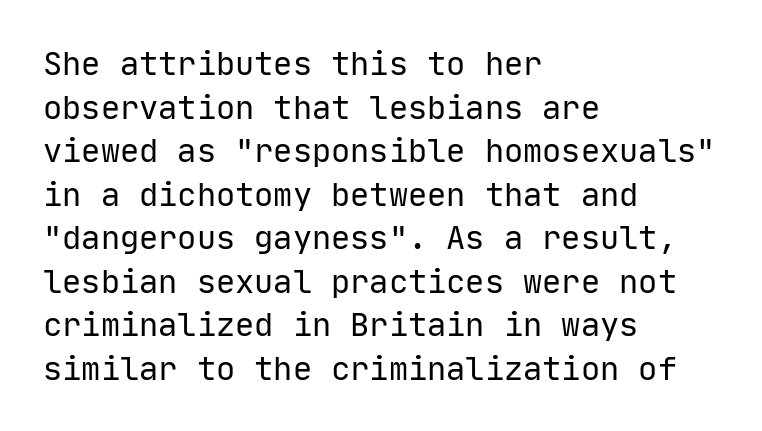
Q: Is the text bold? A: No.
Q: Is the text italic (slanted)? A: No, it is upright.
Q: Is the typeface a serif or a sans-serif typeface? A: Sans-serif.
Q: Is the text underlined? A: No.
Q: How is the paragraph aligned? A: Left-aligned.
Q: Is the spacing between letters normal or unusually wide? A: Normal.
Q: Is the spacing between lines tight, normal or loose? A: Normal.
Q: Width (condensed, normal, or wide)? A: Normal.
Q: Stroke contrast? A: Low.
Q: x-height? A: Medium.
Q: Monospaced? A: Yes.
